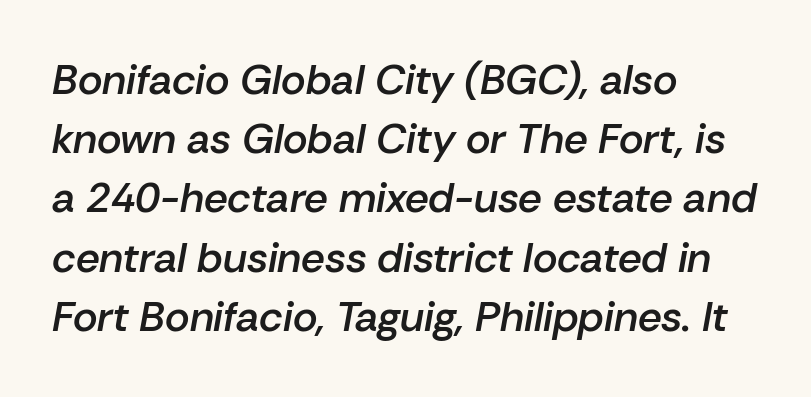
If you measured baseline to baseline, you'd find a middling distance. Caption: standard tracking, unaltered. The area under the type is left untouched. These lines stack with their left ends in a neat column.
